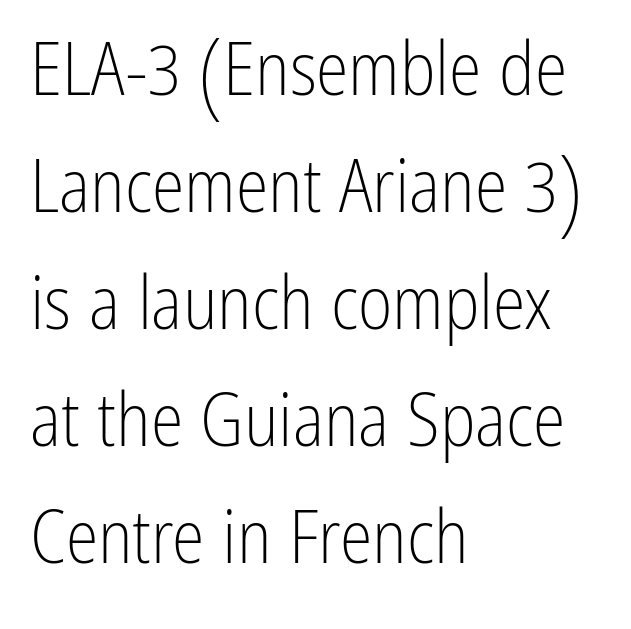
Q: Is the text bold? A: No.
Q: Is the text italic (slanted)? A: No, it is upright.
Q: Is the typeface a serif or a sans-serif typeface? A: Sans-serif.
Q: Is the text underlined? A: No.
Q: How is the paragraph aligned? A: Left-aligned.
Q: Is the spacing between letters normal or unusually wide? A: Normal.
Q: Is the spacing between lines tight, normal or loose? A: Normal.
Q: Width (condensed, normal, or wide)? A: Condensed.
Q: Stroke contrast? A: Low.
Q: x-height? A: Medium.
Q: Monospaced? A: No.
